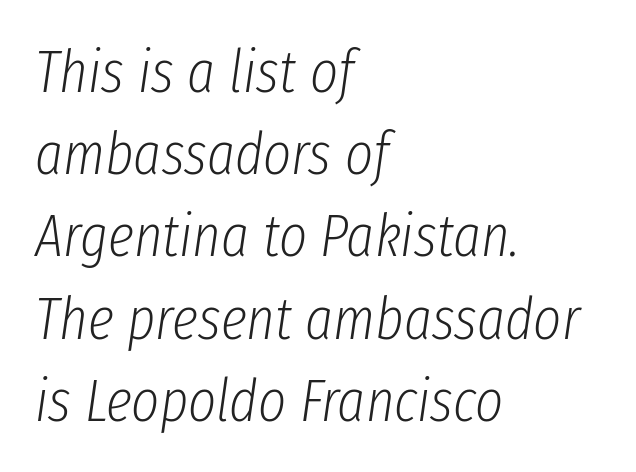
{"italic": "yes", "lean": "right", "slant_degrees": 8, "bold": "no", "weight": "light", "width": "condensed", "stroke_contrast": "low", "x_height": "medium", "monospaced": "no", "underline": "no", "align": "left", "line_spacing": "normal", "line_spacing_ratio": 1.37, "letter_spacing": "normal", "letter_spacing_em": 0.0, "glyph_px": 60}
